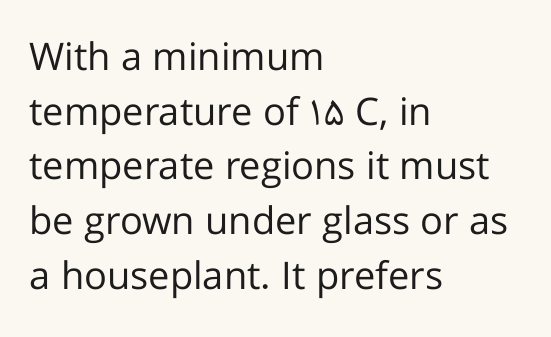
Do the letters lean? They stand straight. The rows are spaced the way most documents space them. Summary of weight: not heavy and not bold. Is this a fixed-width face? No — the glyphs have proportional, varying widths.
